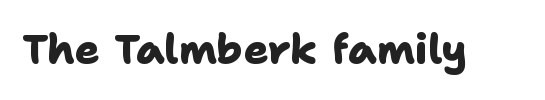
The image shows 41 px heavy sans-serif type; set normal letter spacing, not underlined; low stroke contrast and a medium x-height.
